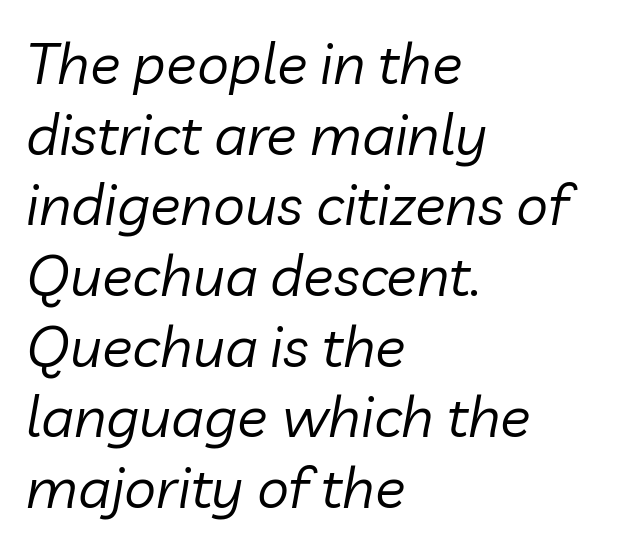
Q: Is the text bold? A: No.
Q: Is the text italic (slanted)? A: Yes, it leans right by about 10 degrees.
Q: Is the text underlined? A: No.
Q: How is the paragraph aligned? A: Left-aligned.
Q: Is the spacing between letters normal or unusually wide? A: Normal.
Q: Width (condensed, normal, or wide)? A: Normal.
Q: Stroke contrast? A: Low.
Q: x-height? A: Medium.
Q: Monospaced? A: No.
